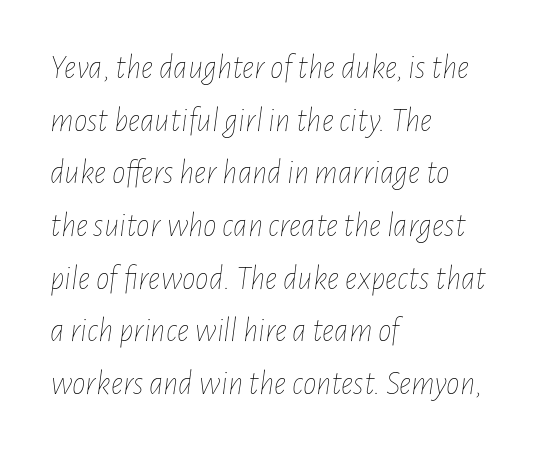
Q: Is the text bold? A: No.
Q: Is the text italic (slanted)? A: Yes, it leans right by about 7 degrees.
Q: Is the text underlined? A: No.
Q: How is the paragraph aligned? A: Left-aligned.
Q: Is the spacing between letters normal or unusually wide? A: Normal.
Q: Is the spacing between lines tight, normal or loose? A: Normal.
Q: Width (condensed, normal, or wide)? A: Condensed.
Q: Stroke contrast? A: Low.
Q: x-height? A: Medium.
Q: Monospaced? A: No.
